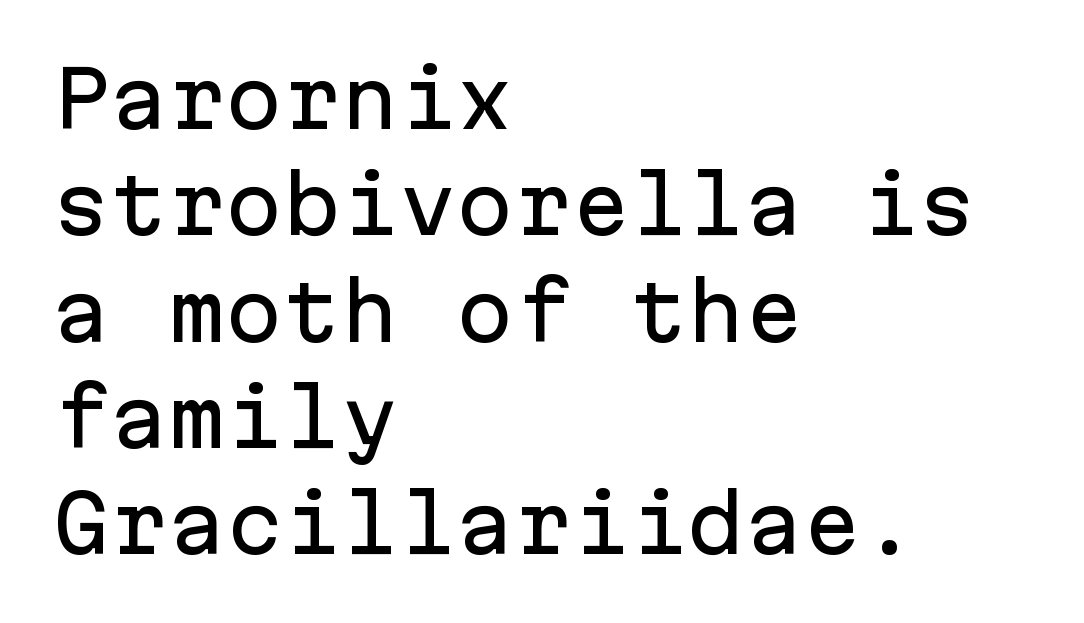
Horizontal bands of white between lines are of average thickness. Rendered with straight, roman letterforms. The gap between lines stays unmarked. Default kerning and tracking; the words read as compact shapes. Spacing verdict: monospaced, one width for all characters. Font category for this specimen: sans-serif.
